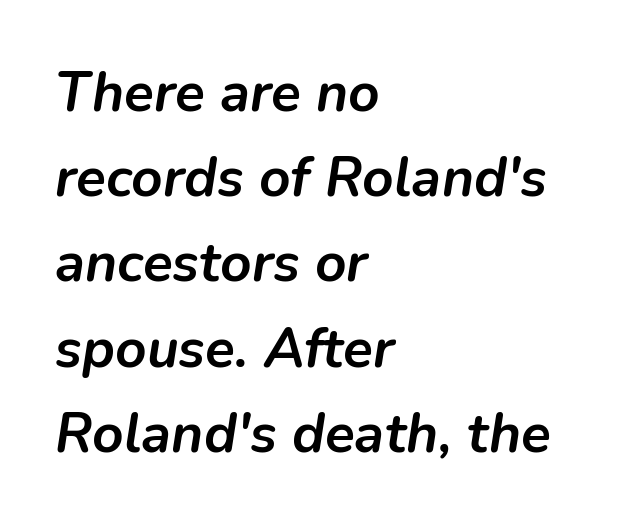
Q: Is the text bold? A: Yes.
Q: Is the text italic (slanted)? A: Yes, it leans right by about 9 degrees.
Q: Is the text underlined? A: No.
Q: How is the paragraph aligned? A: Left-aligned.
Q: Is the spacing between letters normal or unusually wide? A: Normal.
Q: Is the spacing between lines tight, normal or loose? A: Normal.
Q: Width (condensed, normal, or wide)? A: Normal.
Q: Stroke contrast? A: Low.
Q: x-height? A: Medium.
Q: Monospaced? A: No.
